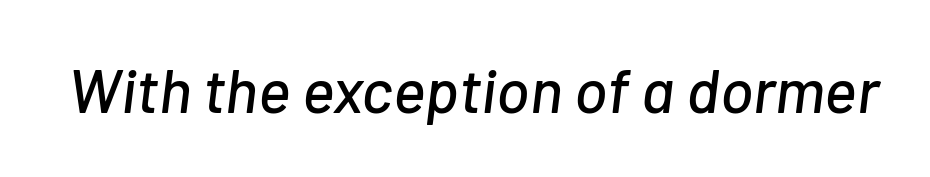
Short note: letters normally spaced. Only glyphs here, with clear space below each row. The rendering uses natural spacing where letterforms have individual widths. Would a proofreader flag this as italicized? Yes.
